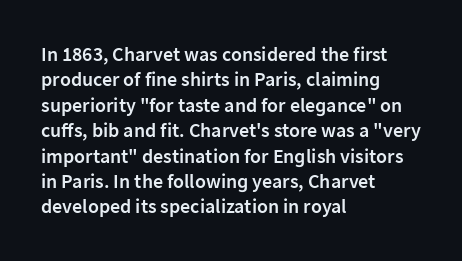
The image shows 20 px text type, upright; set left-aligned, normal line spacing (1.27x), normal letter spacing, not underlined.
